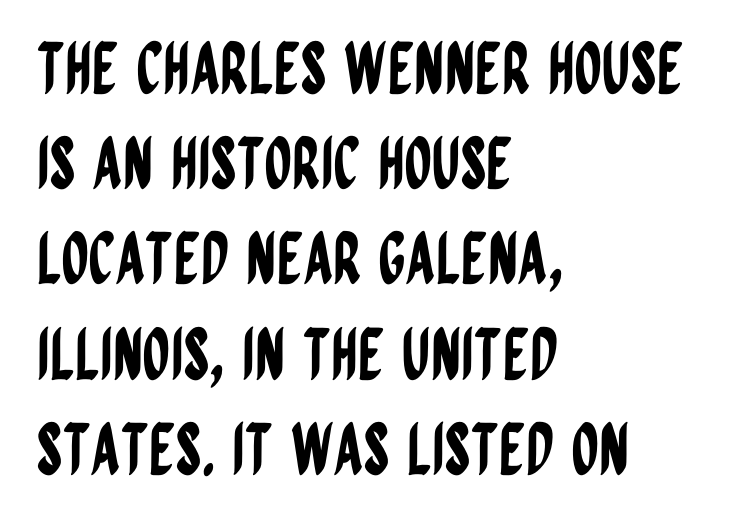
{"serif": "no", "italic": "no", "width": "condensed", "stroke_contrast": "low", "x_height": "large", "monospaced": "no", "underline": "no", "align": "left", "line_spacing": "normal", "line_spacing_ratio": 1.36, "letter_spacing": "normal", "letter_spacing_em": 0.0, "glyph_px": 70}
